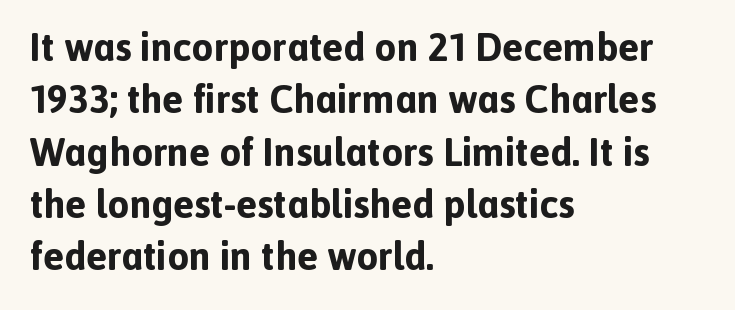
{"serif": "no", "italic": "no", "bold": "yes", "weight": "bold", "width": "normal", "x_height": "medium", "monospaced": "no", "underline": "no", "align": "left", "line_spacing": "normal", "line_spacing_ratio": 1.34, "letter_spacing": "normal", "letter_spacing_em": 0.0, "glyph_px": 39}
